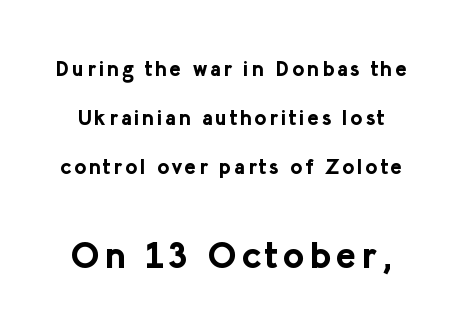
Q: Is the text bold? A: Yes.
Q: Is the text italic (slanted)? A: No, it is upright.
Q: Is the typeface a serif or a sans-serif typeface? A: Sans-serif.
Q: Is the text underlined? A: No.
Q: Is the spacing between lines tight, normal or loose? A: Loose.
Q: Which block of text is set in a larger size, the first (top) or the second (bottom)? A: The second (bottom) one.
Q: Width (condensed, normal, or wide)? A: Normal.
Q: Stroke contrast? A: Low.
Q: x-height? A: Medium.
Q: Monospaced? A: No.
